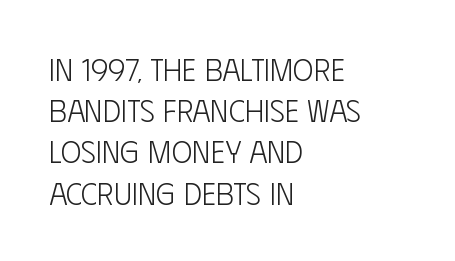
{"serif": "no", "italic": "no", "bold": "no", "weight": "light", "width": "condensed", "stroke_contrast": "low", "x_height": "large", "monospaced": "no", "underline": "no", "align": "left", "line_spacing": "normal", "line_spacing_ratio": 1.33, "letter_spacing": "normal", "letter_spacing_em": 0.0, "glyph_px": 31}
